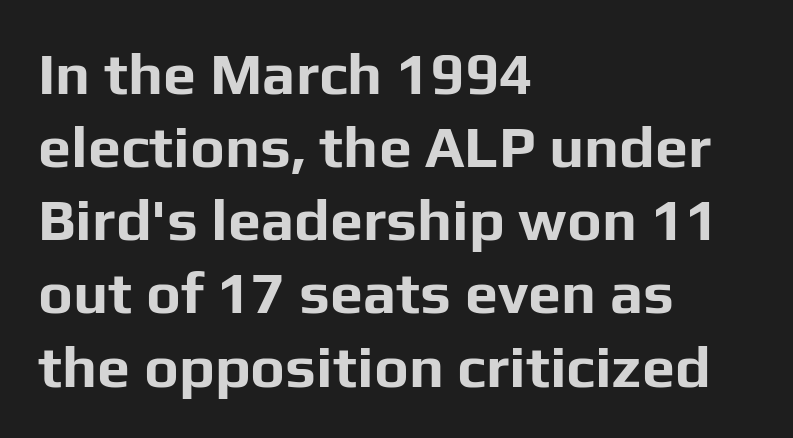
{"serif": "no", "italic": "no", "bold": "yes", "weight": "bold", "width": "normal", "stroke_contrast": "low", "x_height": "medium", "monospaced": "no", "underline": "no", "align": "left", "line_spacing_ratio": 1.24, "letter_spacing": "normal", "letter_spacing_em": 0.0, "glyph_px": 59}
